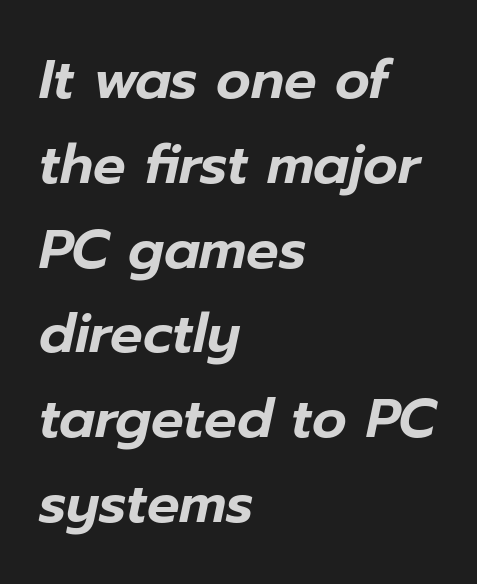
Q: Is the text italic (slanted)? A: Yes, it leans right by about 12 degrees.
Q: Is the text underlined? A: No.
Q: How is the paragraph aligned? A: Left-aligned.
Q: Is the spacing between letters normal or unusually wide? A: Normal.
Q: Is the spacing between lines tight, normal or loose? A: Normal.
Q: Width (condensed, normal, or wide)? A: Normal.
Q: Stroke contrast? A: Low.
Q: x-height? A: Medium.
Q: Monospaced? A: No.
